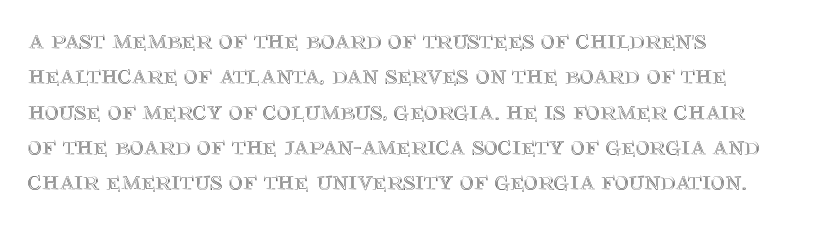
The image shows 27 px text type, upright; set left-aligned, normal line spacing (1.31x), normal letter spacing, not underlined.
